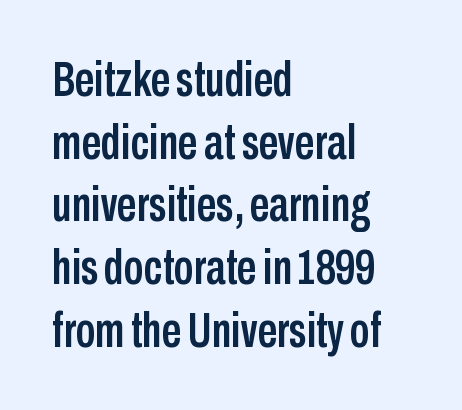
Q: Is the text italic (slanted)? A: No, it is upright.
Q: Is the typeface a serif or a sans-serif typeface? A: Sans-serif.
Q: Is the text underlined? A: No.
Q: How is the paragraph aligned? A: Left-aligned.
Q: Is the spacing between letters normal or unusually wide? A: Normal.
Q: Is the spacing between lines tight, normal or loose? A: Normal.
Q: Width (condensed, normal, or wide)? A: Condensed.
Q: Stroke contrast? A: Low.
Q: x-height? A: Medium.
Q: Monospaced? A: No.
